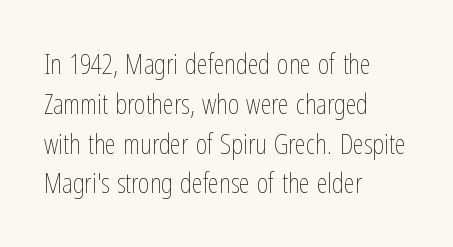
{"italic": "no", "bold": "no", "weight": "thin", "width": "condensed", "stroke_contrast": "low", "x_height": "medium", "monospaced": "no", "underline": "no", "align": "left", "line_spacing": "normal", "line_spacing_ratio": 1.42, "letter_spacing": "normal", "letter_spacing_em": 0.0, "glyph_px": 28}
